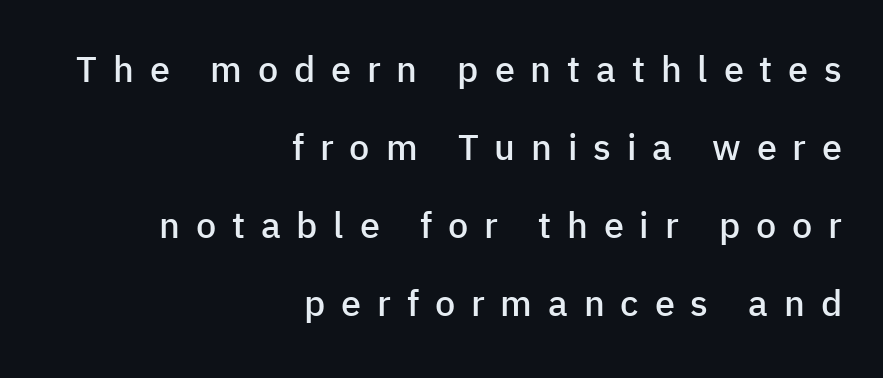
The image shows 36 px semibold sans-serif type, upright; set right-aligned, loose line spacing (2.17x), unusually wide letter spacing (+0.44 em), not underlined; low stroke contrast and a medium x-height.
